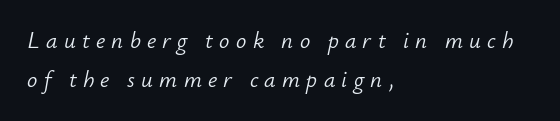
{"italic": "yes", "lean": "right", "slant_degrees": 12, "bold": "no", "underline": "no", "align": "left", "line_spacing": "normal", "line_spacing_ratio": 1.68, "letter_spacing": "wide", "letter_spacing_em": 0.27, "glyph_px": 23}
